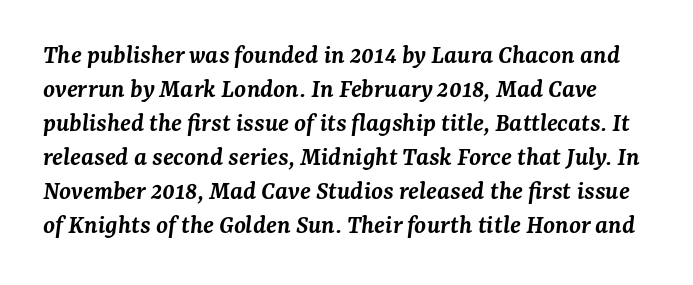
Q: Is the text bold? A: Semi-bold.
Q: Is the text italic (slanted)? A: Yes, it leans right by about 7 degrees.
Q: Is the text underlined? A: No.
Q: Is the spacing between letters normal or unusually wide? A: Normal.
Q: Is the spacing between lines tight, normal or loose? A: Normal.
